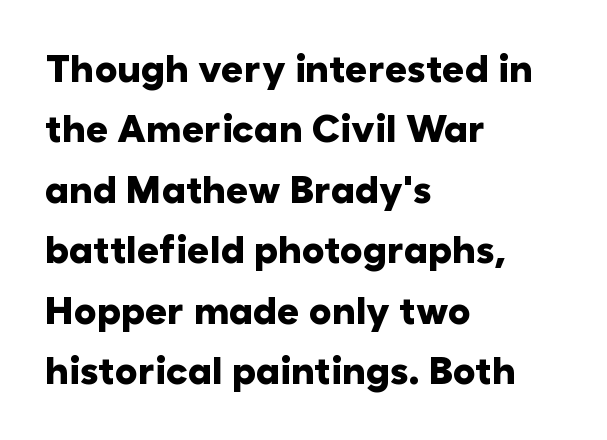
Q: Is the text bold? A: Yes.
Q: Is the text italic (slanted)? A: No, it is upright.
Q: Is the typeface a serif or a sans-serif typeface? A: Sans-serif.
Q: Is the text underlined? A: No.
Q: How is the paragraph aligned? A: Left-aligned.
Q: Is the spacing between letters normal or unusually wide? A: Normal.
Q: Is the spacing between lines tight, normal or loose? A: Normal.
Q: Width (condensed, normal, or wide)? A: Normal.
Q: Stroke contrast? A: Low.
Q: x-height? A: Medium.
Q: Monospaced? A: No.
